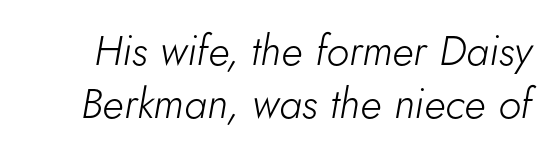
{"italic": "yes", "lean": "right", "slant_degrees": 5, "bold": "no", "weight": "light", "width": "normal", "stroke_contrast": "low", "x_height": "small", "monospaced": "no", "underline": "no", "line_spacing": "normal", "line_spacing_ratio": 1.26, "letter_spacing": "normal", "letter_spacing_em": 0.0, "glyph_px": 42}
